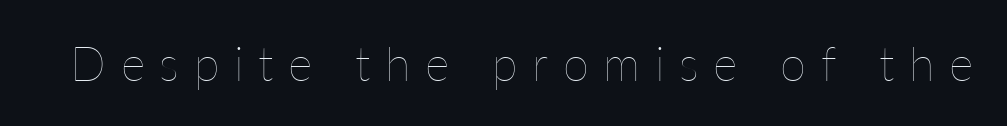
Q: Is the text bold? A: No.
Q: Is the text italic (slanted)? A: No, it is upright.
Q: Is the text underlined? A: No.
Q: Is the spacing between letters normal or unusually wide? A: Unusually wide.
Q: Width (condensed, normal, or wide)? A: Normal.
Q: Stroke contrast? A: Low.
Q: x-height? A: Medium.
Q: Monospaced? A: No.
